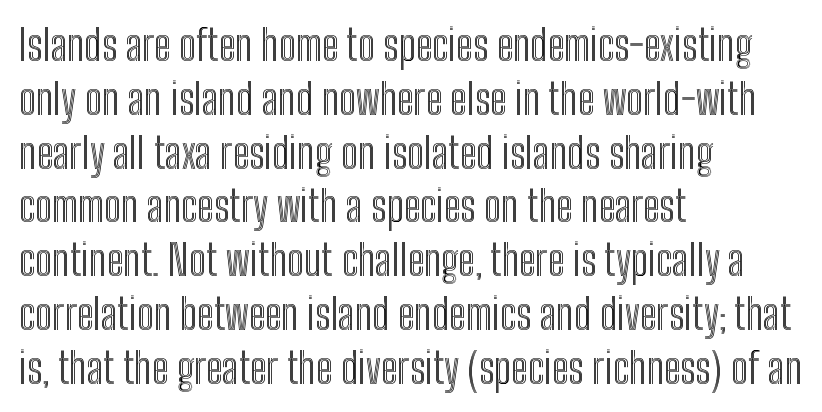
Students, note that the glyphs here touch the page at normal intervals. Words float on clear page, feet unadorned. Vertical strokes here are truly vertical. These lines sit exactly where default settings would place them.
